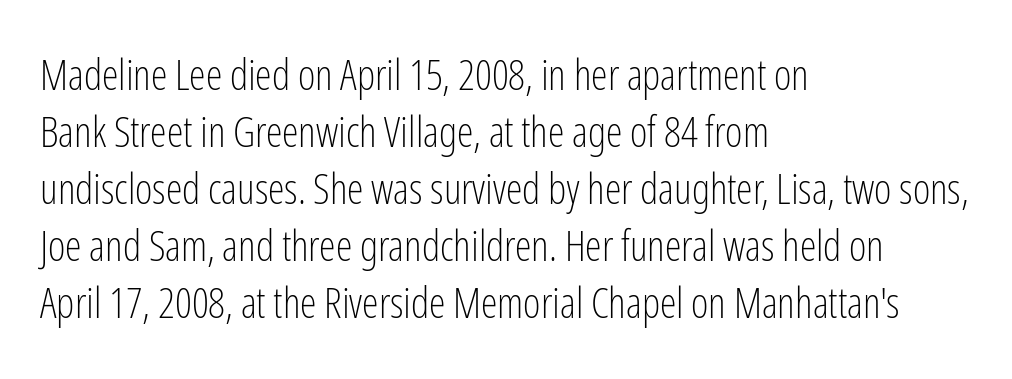
{"serif": "no", "italic": "no", "bold": "no", "weight": "light", "width": "condensed", "stroke_contrast": "low", "x_height": "medium", "monospaced": "no", "underline": "no", "align": "left", "line_spacing": "normal", "line_spacing_ratio": 1.36, "letter_spacing": "normal", "letter_spacing_em": 0.0, "glyph_px": 42}
